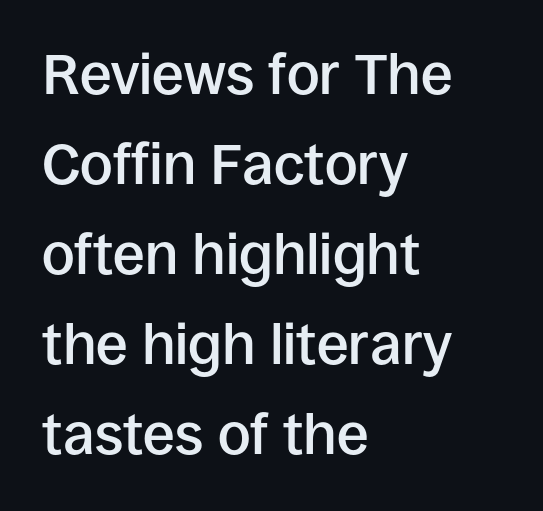
{"serif": "no", "italic": "no", "bold": "semi", "weight": "semibold", "width": "normal", "stroke_contrast": "low", "x_height": "large", "monospaced": "no", "underline": "no", "align": "left", "line_spacing": "normal", "line_spacing_ratio": 1.58, "letter_spacing": "normal", "letter_spacing_em": 0.0, "glyph_px": 57}
